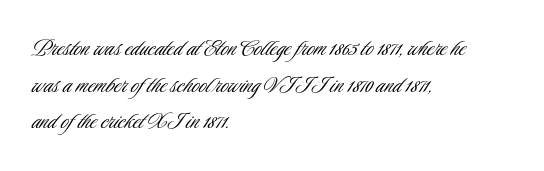
The image shows 27 px text type; set left-aligned, normal line spacing (1.36x), normal letter spacing, not underlined.
